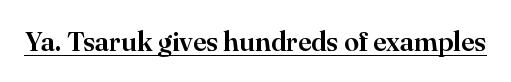
Q: Is the text italic (slanted)? A: No, it is upright.
Q: Is the text underlined? A: Yes.
Q: Is the spacing between letters normal or unusually wide? A: Normal.
